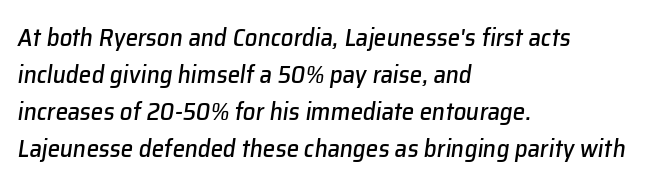
Q: Is the text italic (slanted)? A: Yes, it leans right by about 8 degrees.
Q: Is the text underlined? A: No.
Q: How is the paragraph aligned? A: Left-aligned.
Q: Is the spacing between letters normal or unusually wide? A: Normal.
Q: Is the spacing between lines tight, normal or loose? A: Normal.
